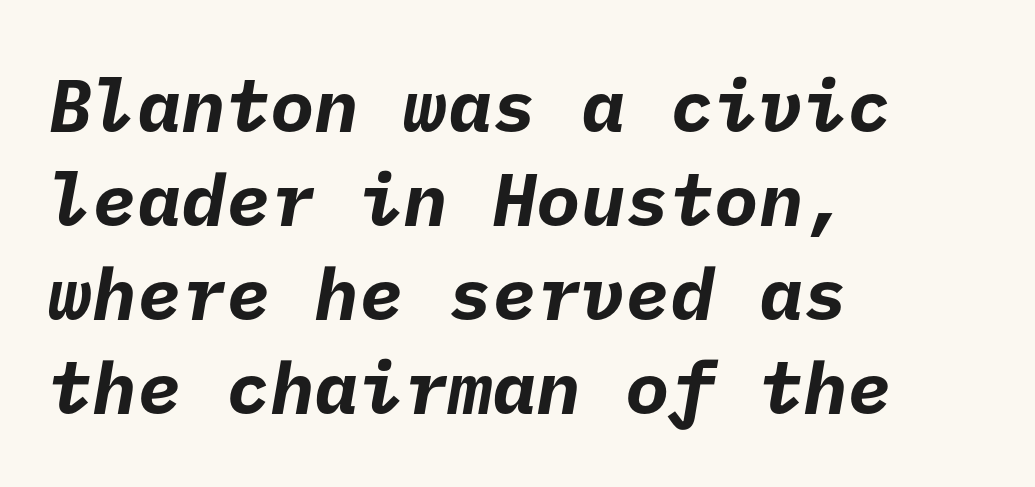
Q: Is the text bold? A: Yes.
Q: Is the typeface a serif or a sans-serif typeface? A: Sans-serif.
Q: Is the text underlined? A: No.
Q: How is the paragraph aligned? A: Left-aligned.
Q: Is the spacing between letters normal or unusually wide? A: Normal.
Q: Is the spacing between lines tight, normal or loose? A: Normal.
Q: Width (condensed, normal, or wide)? A: Normal.
Q: Stroke contrast? A: Low.
Q: x-height? A: Medium.
